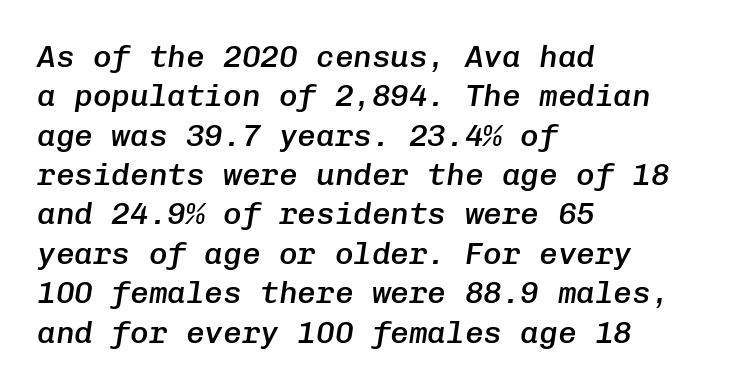
Q: Is the text bold? A: Semi-bold.
Q: Is the text italic (slanted)? A: Yes, it leans right by about 8 degrees.
Q: Is the text underlined? A: No.
Q: How is the paragraph aligned? A: Left-aligned.
Q: Is the spacing between letters normal or unusually wide? A: Normal.
Q: Is the spacing between lines tight, normal or loose? A: Normal.
Q: Width (condensed, normal, or wide)? A: Normal.
Q: Stroke contrast? A: Low.
Q: x-height? A: Medium.
Q: Monospaced? A: Yes.
